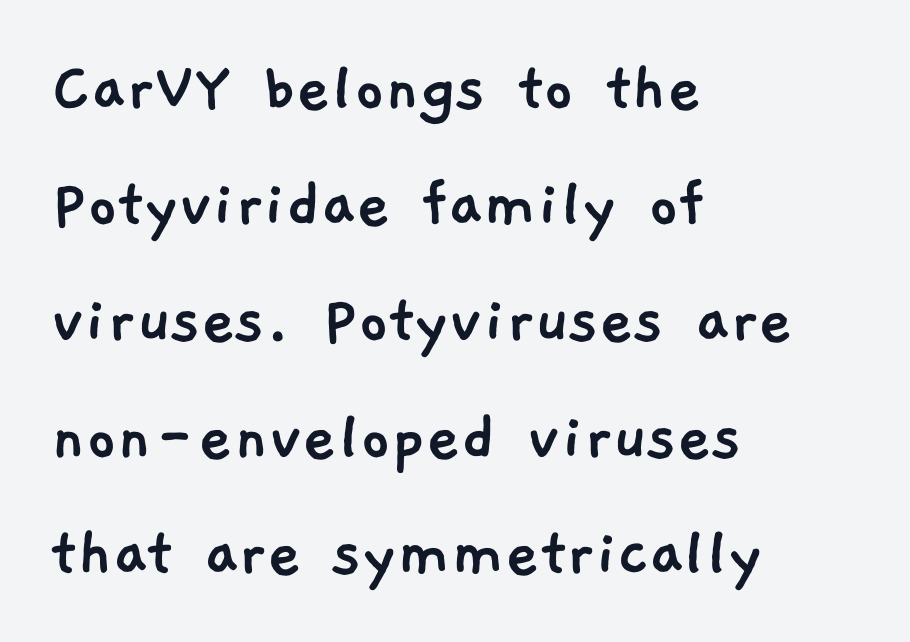
{"serif": "no", "width": "normal", "stroke_contrast": "low", "x_height": "medium", "monospaced": "no", "underline": "no", "align": "left", "line_spacing": "normal", "line_spacing_ratio": 1.57, "letter_spacing": "normal", "letter_spacing_em": 0.0, "glyph_px": 74}
